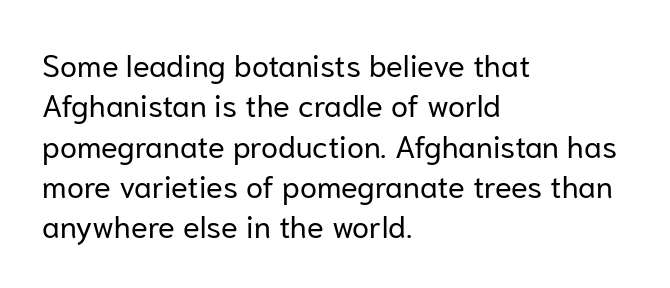
{"serif": "no", "italic": "no", "bold": "no", "weight": "regular", "width": "normal", "stroke_contrast": "low", "x_height": "medium", "monospaced": "no", "underline": "no", "align": "left", "line_spacing": "normal", "line_spacing_ratio": 1.3, "letter_spacing": "normal", "letter_spacing_em": 0.0, "glyph_px": 31}
